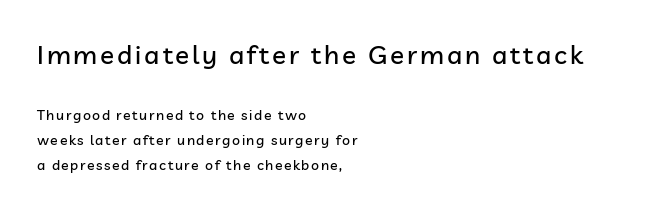
The image shows 26 px text type, upright; set left-aligned, line spacing 1.8x, not underlined; the first (top) block is 1.86x larger.
